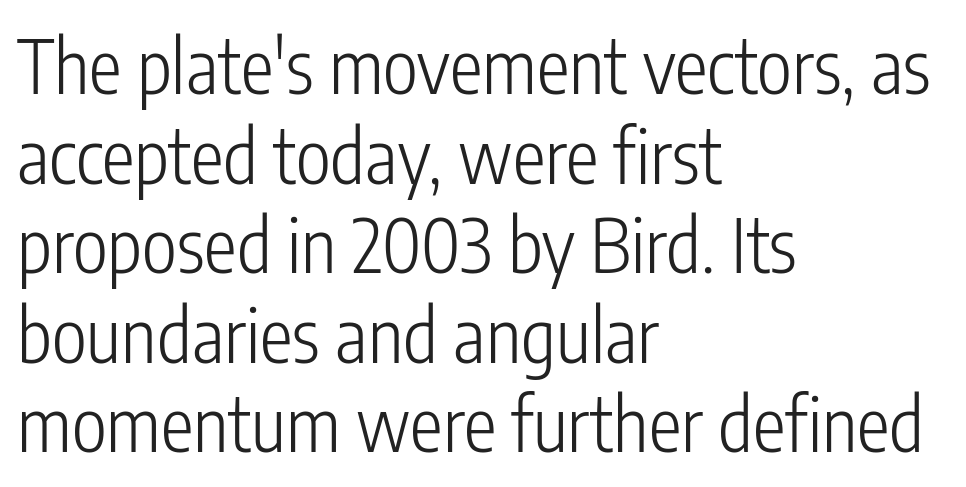
Is this a sans? Yes — the strokes have no serifs. Notice how the passage keeps a crisp vertical edge on the left only. Caption: face not bold, strokes unweighted. The rendering uses natural spacing where letterforms have individual widths.
